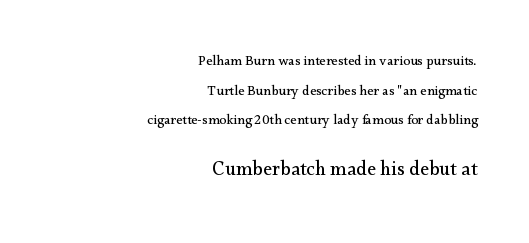
Q: Is the text bold? A: No.
Q: Is the text italic (slanted)? A: No, it is upright.
Q: Is the text underlined? A: No.
Q: How is the paragraph aligned? A: Right-aligned.
Q: Is the spacing between letters normal or unusually wide? A: Normal.
Q: Is the spacing between lines tight, normal or loose? A: Loose.
Q: Which block of text is set in a larger size, the first (top) or the second (bottom)? A: The second (bottom) one.
